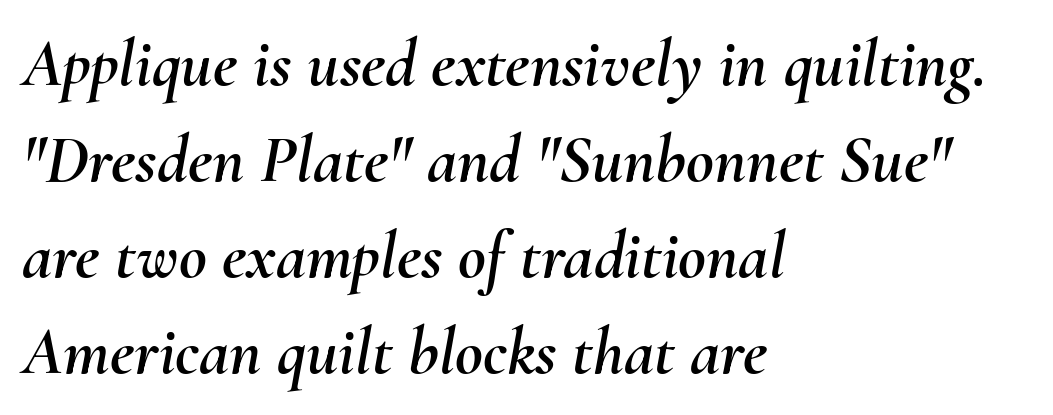
The image shows 68 px text type, italic (leaning right); set left-aligned, normal line spacing (1.41x), normal letter spacing, not underlined; medium stroke contrast and a small x-height.
